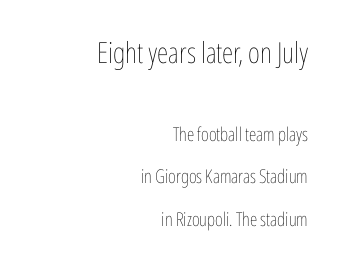
The specimen omits any rule beneath the text block's lines. Reading down the column, the eye jumps a long way to each next line. Summary of weight: not heavy and not bold. The rendering anchors every line to the right-hand side.
